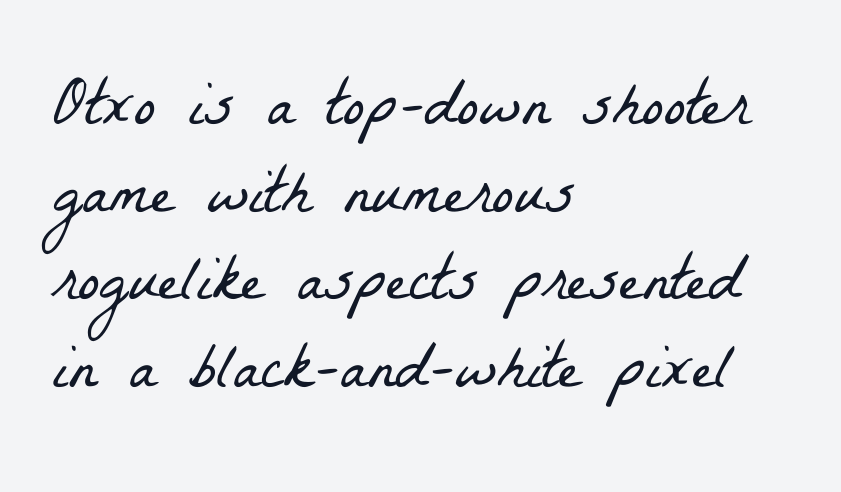
{"serif": "yes", "bold": "no", "weight": "light", "width": "condensed", "stroke_contrast": "low", "x_height": "medium", "monospaced": "no", "underline": "no", "align": "left", "line_spacing": "normal", "line_spacing_ratio": 1.35, "letter_spacing": "normal", "letter_spacing_em": 0.0, "glyph_px": 65}
